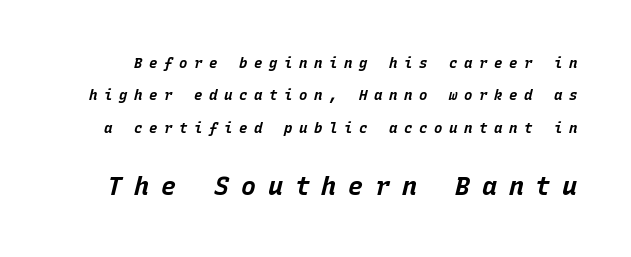
{"italic": "yes", "lean": "right", "slant_degrees": 15, "bold": "yes", "underline": "no", "line_spacing": "loose", "line_spacing_ratio": 2.31, "letter_spacing": "wide", "letter_spacing_em": 0.47, "larger_block": "second", "size_ratio": 1.79, "glyph_px": 25}
